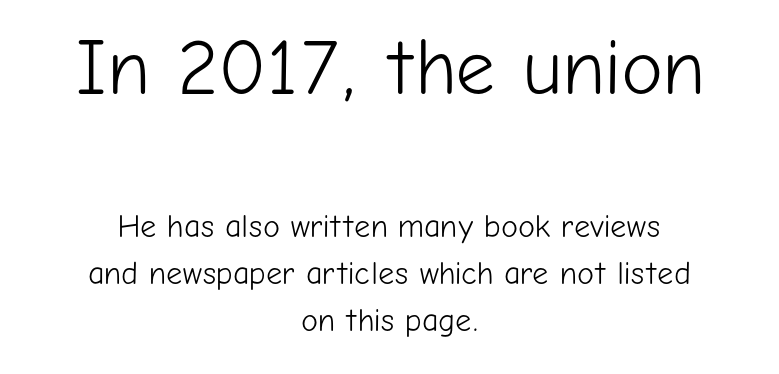
{"serif": "no", "italic": "no", "bold": "no", "weight": "light", "width": "normal", "stroke_contrast": "low", "x_height": "medium", "monospaced": "no", "underline": "no", "align": "center", "line_spacing": "normal", "line_spacing_ratio": 1.47, "letter_spacing": "normal", "letter_spacing_em": 0.0, "larger_block": "first", "size_ratio": 2.47, "glyph_px": 79}
